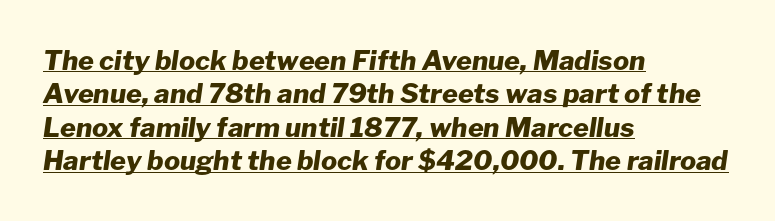
As a designer I'd log this as weight 700, bold. Short note: letters normally spaced. Does a line run under the words? Yes, clearly. Designer's note — italics engaged.
